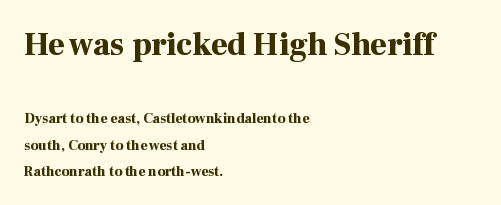
The image shows 32 px bold serif type, upright; set left-aligned, line spacing 1.87x, normal letter spacing, not underlined; the first (top) block is 2.29x larger; high stroke contrast and a medium x-height.
